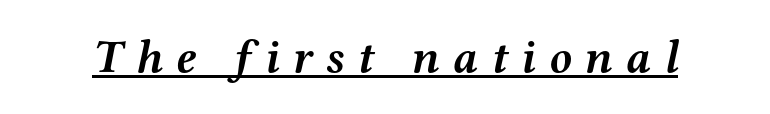
{"serif": "yes", "italic": "yes", "lean": "right", "slant_degrees": 12, "bold": "yes", "weight": "semibold", "width": "wide", "stroke_contrast": "medium", "x_height": "medium", "monospaced": "no", "underline": "yes", "letter_spacing": "wide", "letter_spacing_em": 0.28, "glyph_px": 46}
